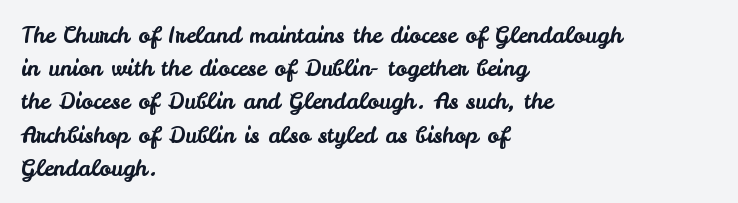
Q: Is the text italic (slanted)? A: Yes.
Q: Is the text underlined? A: No.
Q: How is the paragraph aligned? A: Left-aligned.
Q: Is the spacing between letters normal or unusually wide? A: Normal.
Q: Is the spacing between lines tight, normal or loose? A: Normal.
